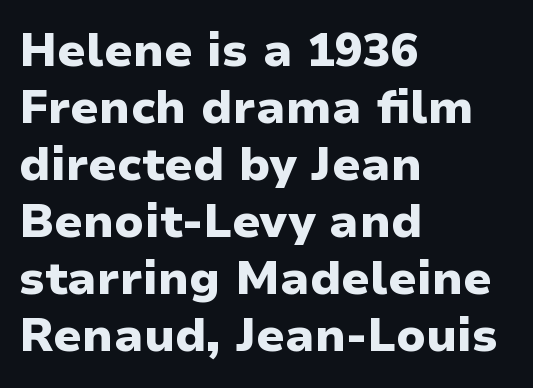
Type without underlining. The designer went with a sans here, leaving each stem footless. The type sits square on the baseline with zero lean. One-word summary of the alignment: left.
